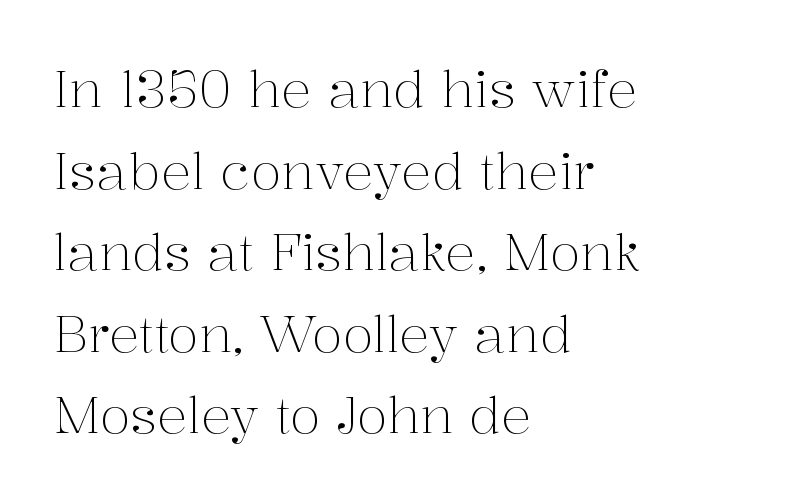
{"serif": "yes", "italic": "no", "bold": "no", "weight": "light", "width": "normal", "stroke_contrast": "medium", "x_height": "medium", "monospaced": "no", "underline": "no", "align": "left", "line_spacing": "normal", "line_spacing_ratio": 1.6, "letter_spacing": "normal", "letter_spacing_em": 0.0, "glyph_px": 51}
